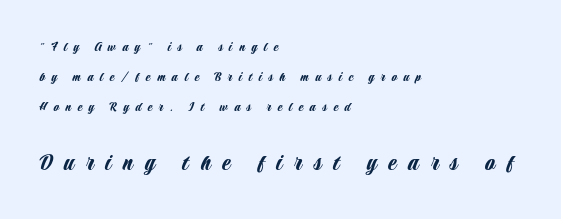
{"underline": "no", "align": "left", "line_spacing": "loose", "line_spacing_ratio": 2.13, "letter_spacing": "wide", "letter_spacing_em": 0.47, "larger_block": "second", "size_ratio": 1.79, "glyph_px": 25}
